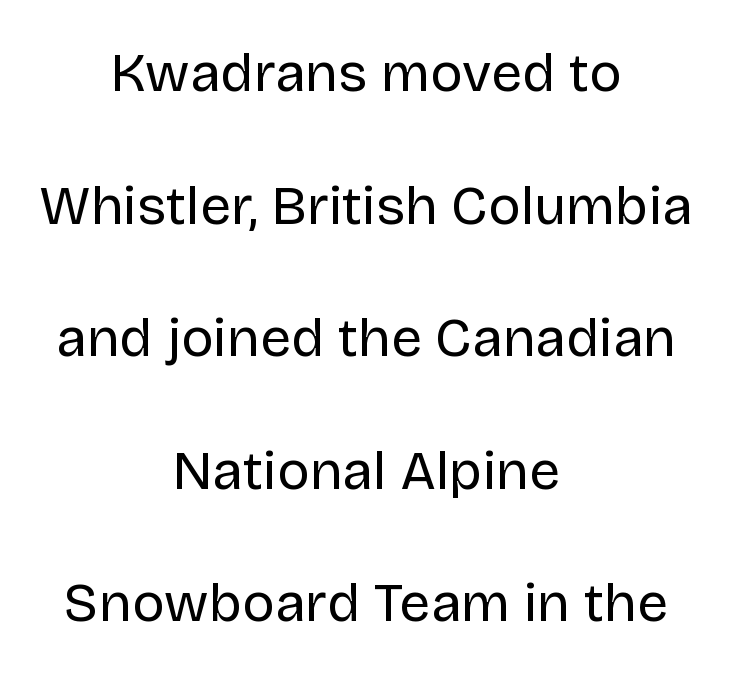
Anything drawn beneath the words? Only blank space. This is roman type, the default non-slanted kind. Look at the bottom of the vertical strokes: they stop flat, with no serifs. Interline gaps are noticeably wide in this sample. Weight: not bold — regular or lighter. Character widths vary here, with narrow letters taking less room than wide ones.
